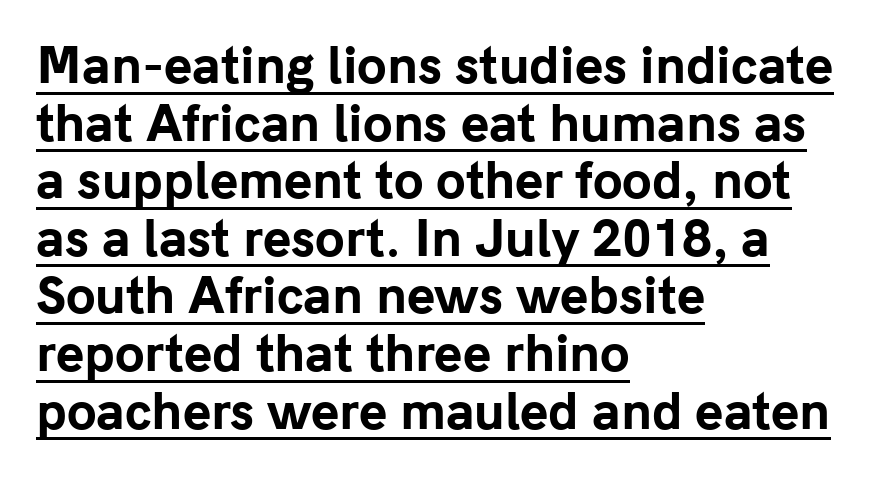
The image shows 48 px bold sans-serif type, upright; set left-aligned, line spacing 1.2x, normal letter spacing, underlined; low stroke contrast and a medium x-height.
